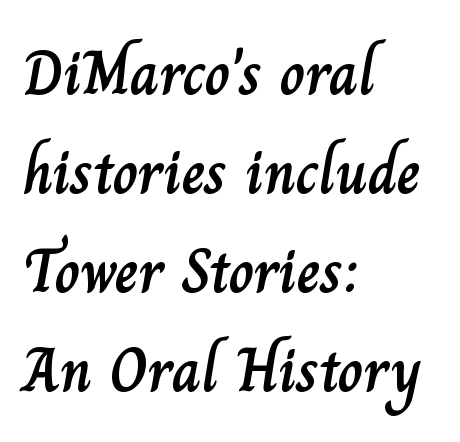
Q: Is the text italic (slanted)? A: Yes.
Q: Is the text underlined? A: No.
Q: How is the paragraph aligned? A: Left-aligned.
Q: Is the spacing between letters normal or unusually wide? A: Normal.
Q: Is the spacing between lines tight, normal or loose? A: Normal.
Q: Width (condensed, normal, or wide)? A: Normal.
Q: Stroke contrast? A: Low.
Q: x-height? A: Small.
Q: Monospaced? A: No.
